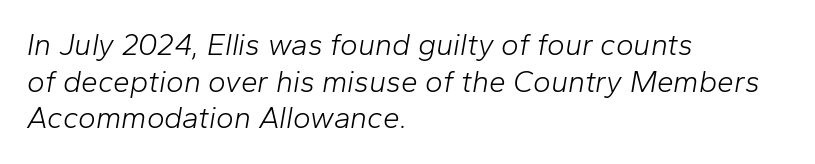
The image shows 30 px light type, italic (leaning right); set left-aligned, line spacing 1.22x, normal letter spacing, not underlined; low stroke contrast and a medium x-height.
